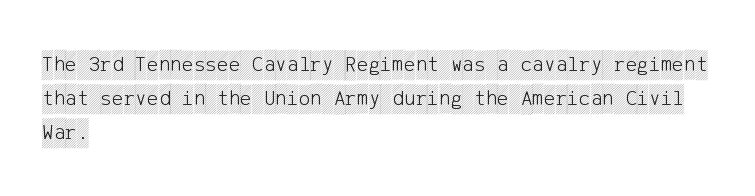
Q: Is the text italic (slanted)? A: No, it is upright.
Q: Is the text underlined? A: No.
Q: How is the paragraph aligned? A: Left-aligned.
Q: Is the spacing between letters normal or unusually wide? A: Normal.
Q: Is the spacing between lines tight, normal or loose? A: Normal.
